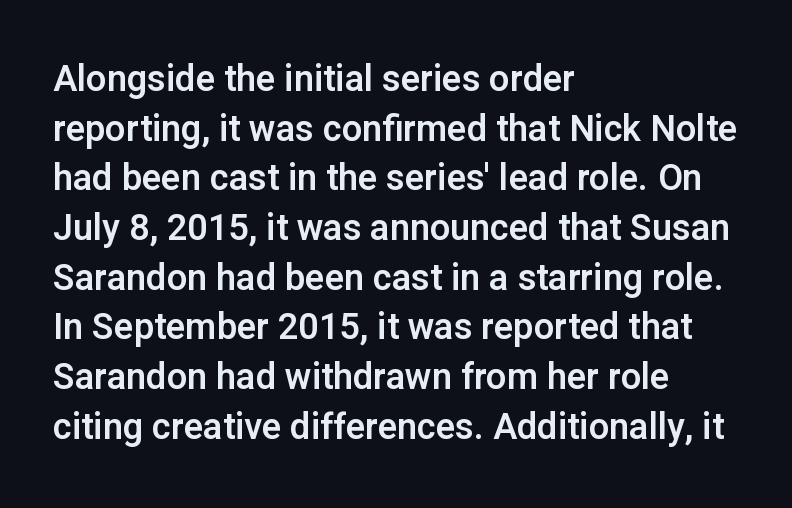
The image shows 36 px sans-serif type, upright; set left-aligned, normal line spacing (1.38x), normal letter spacing, not underlined; low stroke contrast and a medium x-height.
